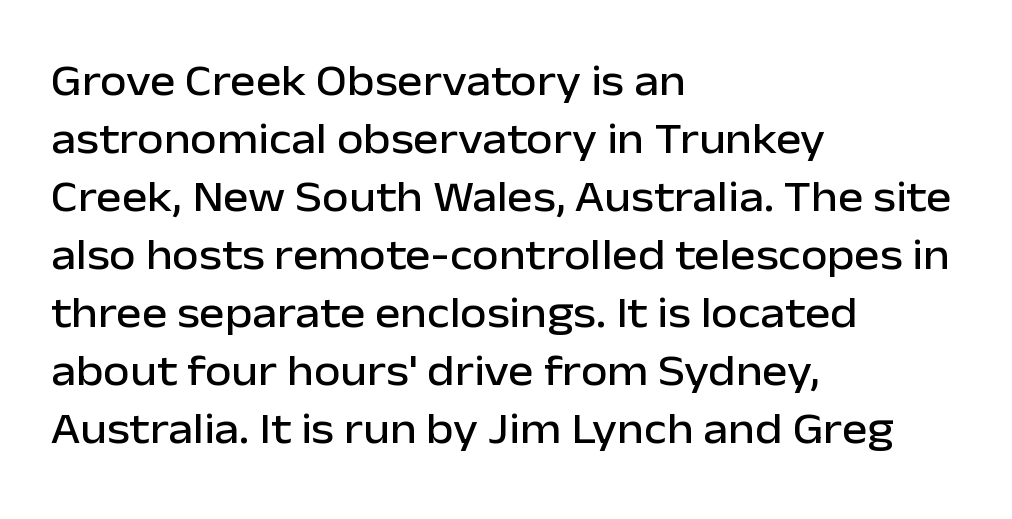
Q: Is the text italic (slanted)? A: No, it is upright.
Q: Is the typeface a serif or a sans-serif typeface? A: Sans-serif.
Q: Is the text underlined? A: No.
Q: How is the paragraph aligned? A: Left-aligned.
Q: Is the spacing between letters normal or unusually wide? A: Normal.
Q: Is the spacing between lines tight, normal or loose? A: Normal.
Q: Width (condensed, normal, or wide)? A: Normal.
Q: Stroke contrast? A: Low.
Q: x-height? A: Medium.
Q: Monospaced? A: No.
